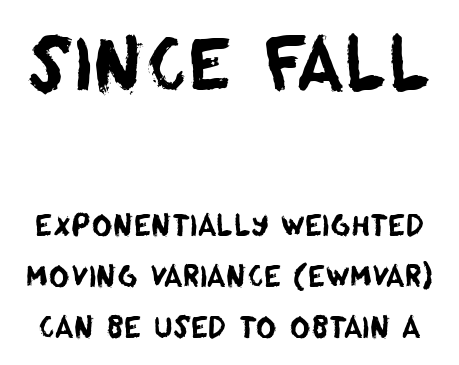
The image shows 71 px sans-serif type; set line spacing 1.82x, normal letter spacing, not underlined; the first (top) block is 2.54x larger; low stroke contrast and a large x-height.
